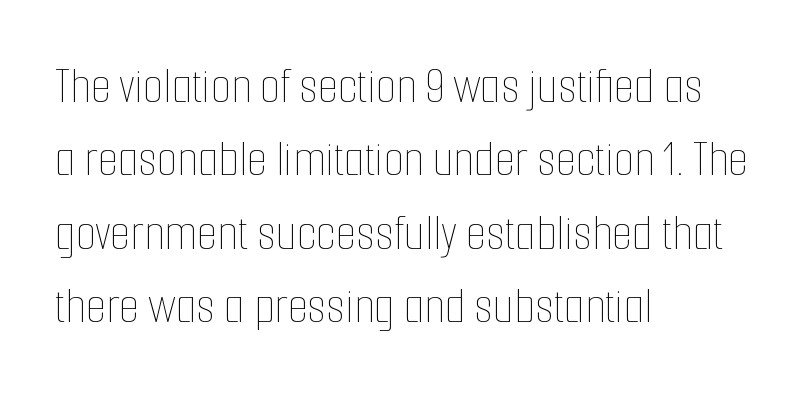
{"italic": "no", "bold": "no", "weight": "thin", "width": "condensed", "stroke_contrast": "low", "x_height": "medium", "monospaced": "no", "underline": "no", "align": "left", "line_spacing": "normal", "line_spacing_ratio": 1.41, "letter_spacing": "normal", "letter_spacing_em": 0.0, "glyph_px": 52}
